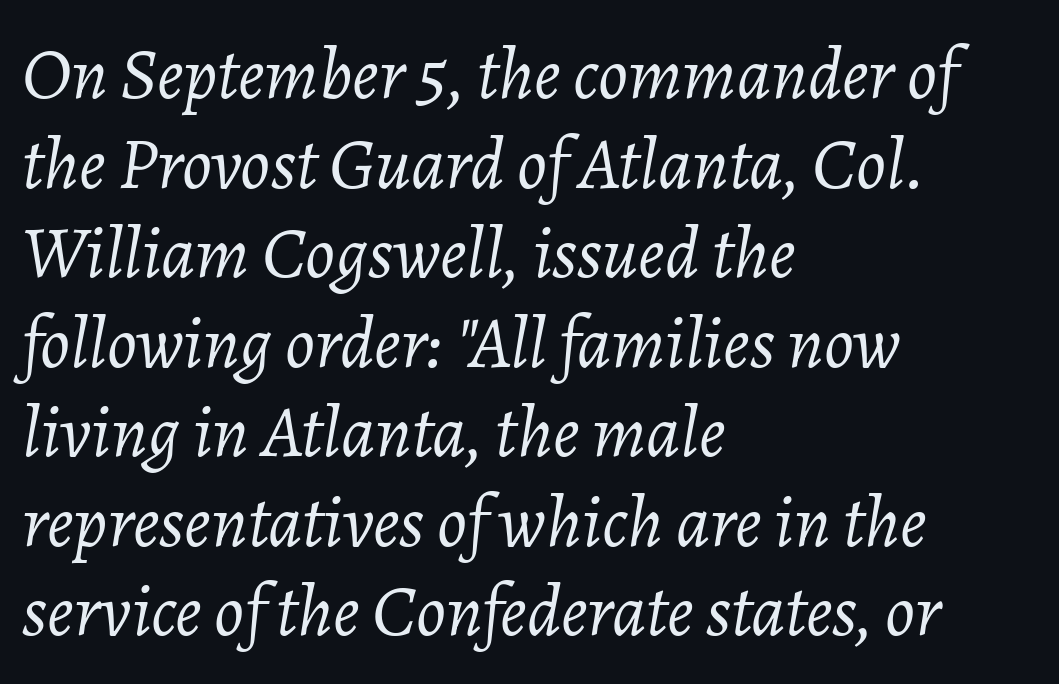
Q: Is the text bold? A: No.
Q: Is the text italic (slanted)? A: Yes, it leans right by about 7 degrees.
Q: Is the text underlined? A: No.
Q: How is the paragraph aligned? A: Left-aligned.
Q: Is the spacing between letters normal or unusually wide? A: Normal.
Q: Width (condensed, normal, or wide)? A: Normal.
Q: Stroke contrast? A: Low.
Q: x-height? A: Medium.
Q: Monospaced? A: No.
